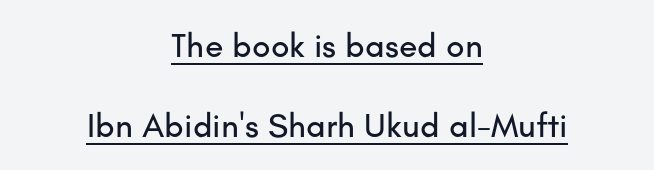
{"serif": "no", "italic": "no", "width": "normal", "stroke_contrast": "low", "x_height": "small", "monospaced": "no", "underline": "yes", "align": "center", "line_spacing": "loose", "line_spacing_ratio": 2.35, "letter_spacing": "normal", "letter_spacing_em": 0.0, "glyph_px": 34}
